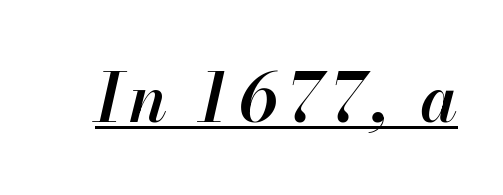
Q: Is the text bold? A: Semi-bold.
Q: Is the text italic (slanted)? A: Yes, it leans right by about 13 degrees.
Q: Is the text underlined? A: Yes.
Q: Width (condensed, normal, or wide)? A: Normal.
Q: Stroke contrast? A: High.
Q: x-height? A: Small.
Q: Monospaced? A: No.
